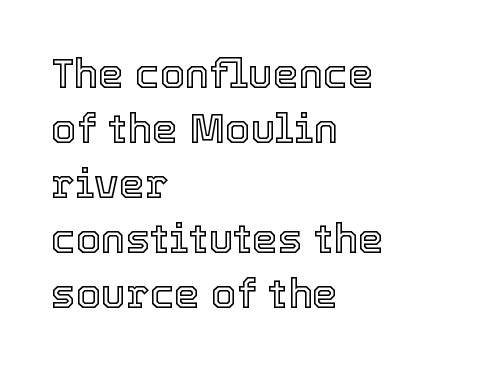
Regarding leading, the lines here are spaced in the standard way. The tracking reads as untouched default to a designer's eye. The typesetter chose a ragged-right arrangement here. This is the regular roman posture of the typeface.
